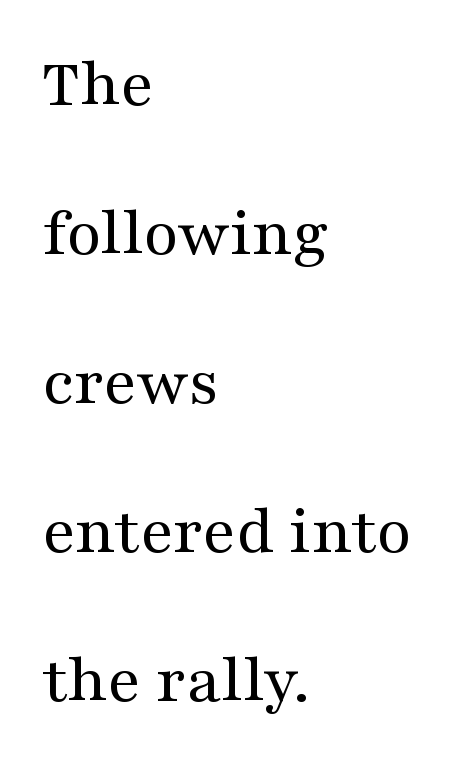
Q: Is the text bold? A: No.
Q: Is the text italic (slanted)? A: No, it is upright.
Q: Is the typeface a serif or a sans-serif typeface? A: Serif.
Q: Is the text underlined? A: No.
Q: How is the paragraph aligned? A: Left-aligned.
Q: Is the spacing between letters normal or unusually wide? A: Normal.
Q: Is the spacing between lines tight, normal or loose? A: Loose.
Q: Width (condensed, normal, or wide)? A: Wide.
Q: Stroke contrast? A: Medium.
Q: x-height? A: Medium.
Q: Monospaced? A: No.
